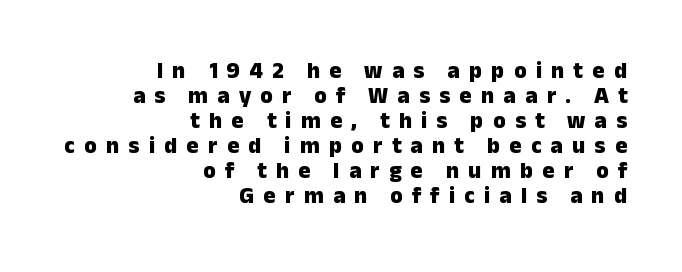
Q: Is the text bold? A: Yes.
Q: Is the text italic (slanted)? A: No, it is upright.
Q: Is the text underlined? A: No.
Q: How is the paragraph aligned? A: Right-aligned.
Q: Is the spacing between letters normal or unusually wide? A: Unusually wide.
Q: Is the spacing between lines tight, normal or loose? A: Tight.
